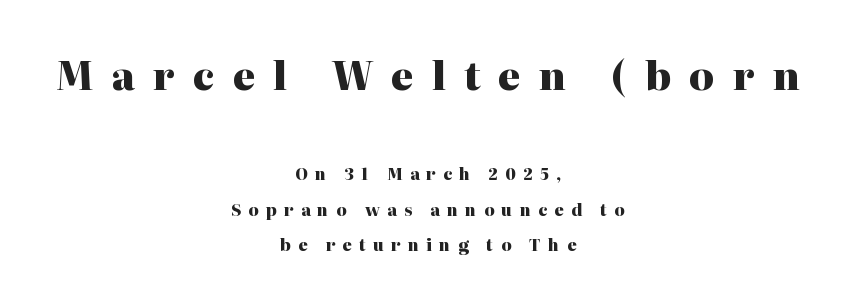
{"serif": "yes", "italic": "no", "bold": "yes", "weight": "heavy", "width": "normal", "stroke_contrast": "high", "x_height": "medium", "monospaced": "no", "underline": "no", "align": "center", "line_spacing": "loose", "line_spacing_ratio": 2.21, "letter_spacing": "wide", "letter_spacing_em": 0.46, "larger_block": "first", "size_ratio": 2.44, "glyph_px": 39}
